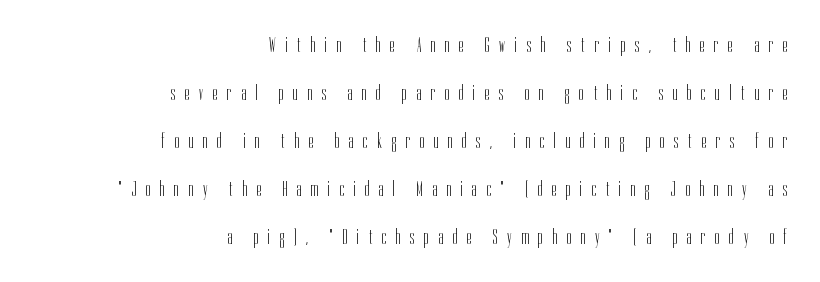
These lines stand farther apart than default settings would place them. Notice how the passage keeps a crisp vertical edge on the right only. Check under the words: just untouched page. Italic: no, the glyphs are upright roman. The letterforms stand isolated, each surrounded by extra space. Think standard paragraph weight, or any step lighter than that.
